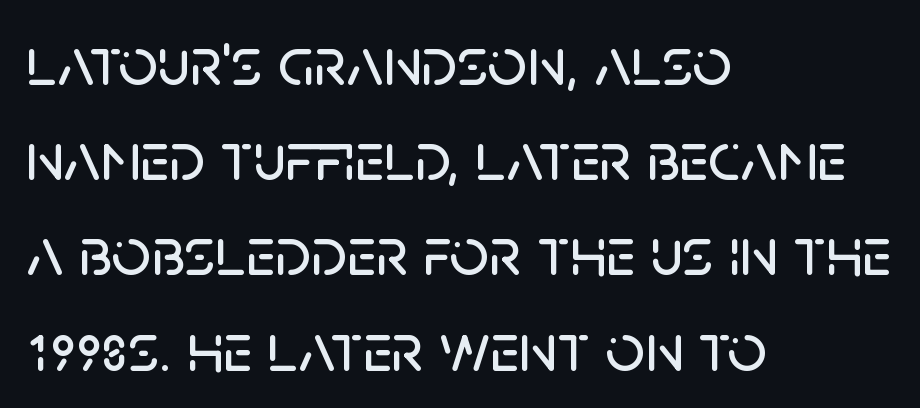
The image shows 69 px sans-serif type, upright; set left-aligned, normal line spacing (1.38x), normal letter spacing, not underlined; low stroke contrast and a large x-height.
